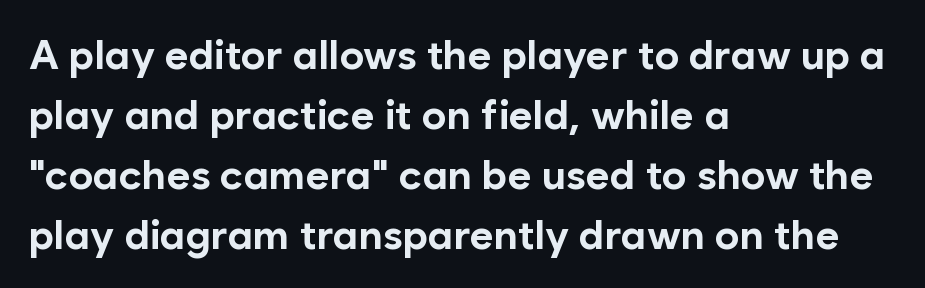
{"serif": "no", "italic": "no", "bold": "yes", "weight": "bold", "width": "normal", "stroke_contrast": "low", "x_height": "medium", "monospaced": "no", "underline": "no", "align": "left", "line_spacing": "normal", "line_spacing_ratio": 1.46, "letter_spacing": "normal", "letter_spacing_em": 0.0, "glyph_px": 41}
